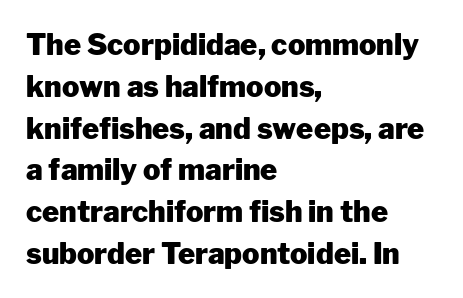
Q: Is the text bold? A: Yes.
Q: Is the text italic (slanted)? A: No, it is upright.
Q: Is the typeface a serif or a sans-serif typeface? A: Sans-serif.
Q: Is the text underlined? A: No.
Q: How is the paragraph aligned? A: Left-aligned.
Q: Is the spacing between letters normal or unusually wide? A: Normal.
Q: Is the spacing between lines tight, normal or loose? A: Normal.
Q: Width (condensed, normal, or wide)? A: Normal.
Q: Stroke contrast? A: Low.
Q: x-height? A: Medium.
Q: Monospaced? A: No.
